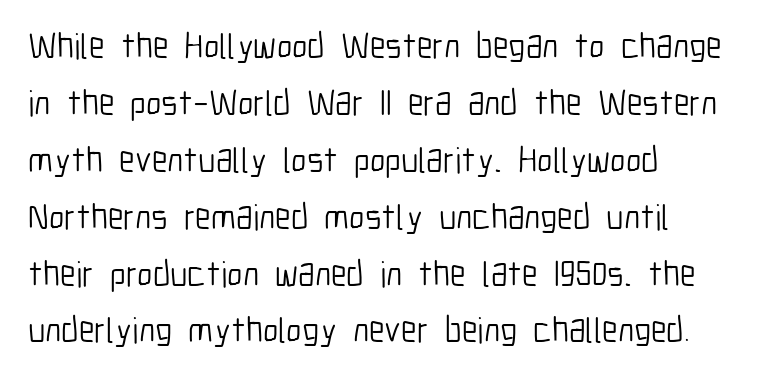
{"serif": "no", "italic": "no", "bold": "no", "weight": "light", "width": "condensed", "stroke_contrast": "low", "x_height": "medium", "monospaced": "no", "underline": "no", "align": "left", "line_spacing": "normal", "line_spacing_ratio": 1.58, "letter_spacing": "normal", "letter_spacing_em": 0.0, "glyph_px": 36}
